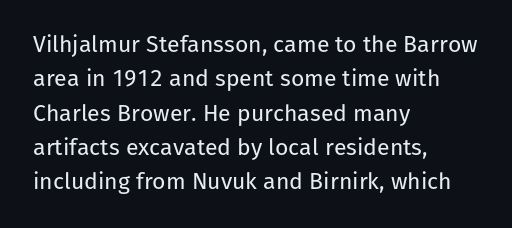
{"italic": "no", "bold": "no", "underline": "no", "align": "left", "line_spacing": "normal", "line_spacing_ratio": 1.49, "letter_spacing": "normal", "letter_spacing_em": 0.0, "glyph_px": 23}
